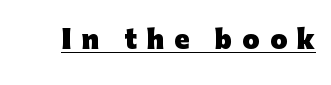
{"italic": "no", "bold": "yes", "underline": "yes", "letter_spacing": "wide", "letter_spacing_em": 0.4, "glyph_px": 25}
